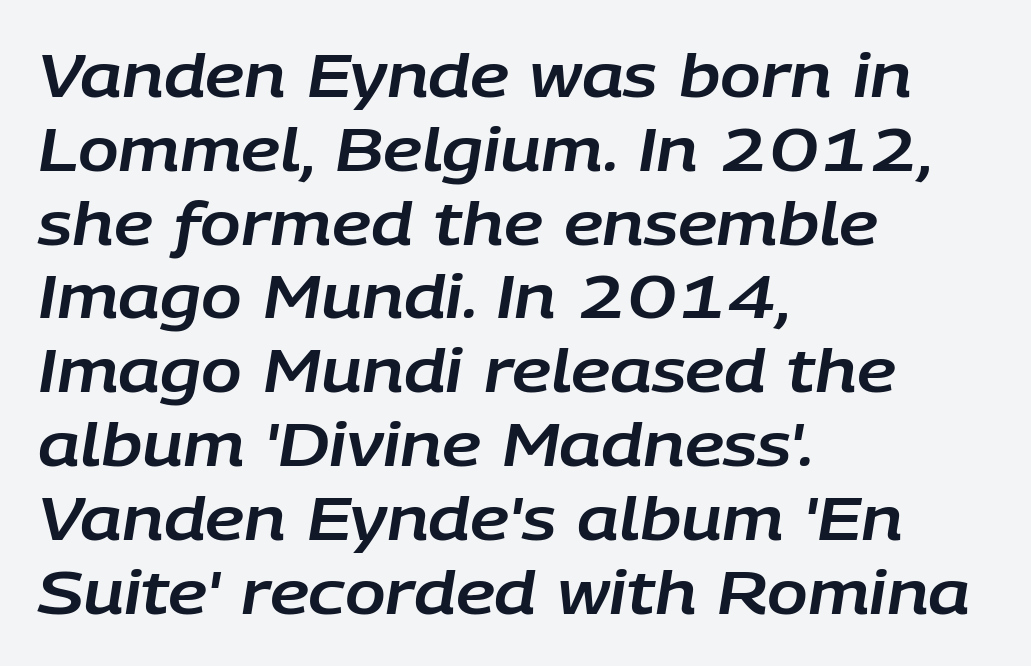
Q: Is the text italic (slanted)? A: Yes, it leans right by about 9 degrees.
Q: Is the text underlined? A: No.
Q: How is the paragraph aligned? A: Left-aligned.
Q: Is the spacing between letters normal or unusually wide? A: Normal.
Q: Width (condensed, normal, or wide)? A: Normal.
Q: Stroke contrast? A: Low.
Q: x-height? A: Large.
Q: Monospaced? A: No.
